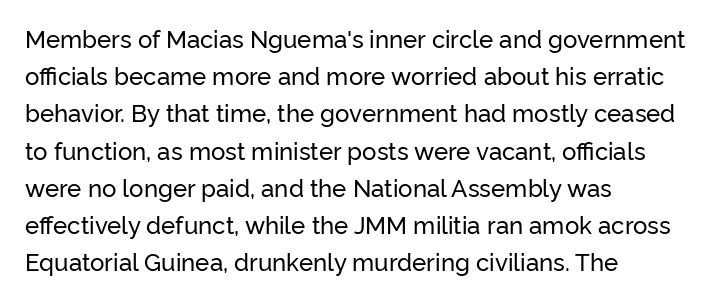
Interline gaps are of average width in this sample. The letters stand upright; this is a roman face. The face used here is rendered with its standard letterfit. Leftover space on each line is placed entirely after the last word. Beneath every word, the page is bare.
